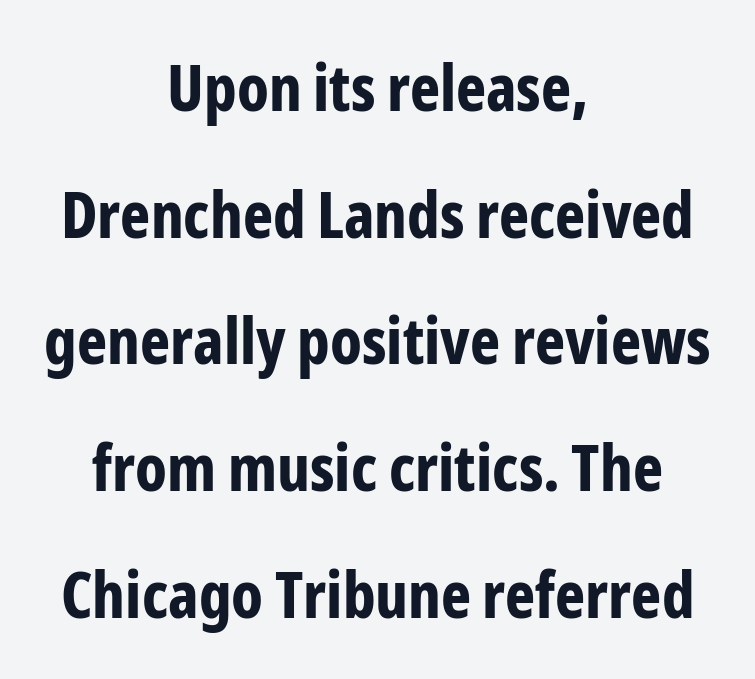
{"serif": "no", "italic": "no", "bold": "yes", "weight": "bold", "width": "condensed", "stroke_contrast": "low", "x_height": "medium", "monospaced": "no", "underline": "no", "align": "center", "line_spacing": "loose", "line_spacing_ratio": 1.98, "letter_spacing": "normal", "letter_spacing_em": 0.0, "glyph_px": 64}
